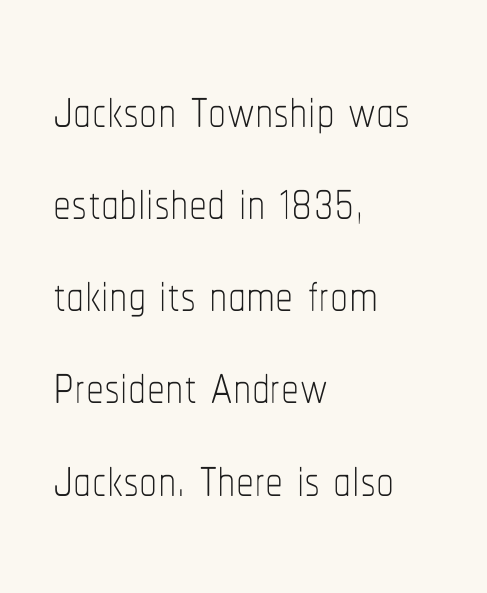
Q: Is the text bold? A: No.
Q: Is the text italic (slanted)? A: No, it is upright.
Q: Is the text underlined? A: No.
Q: How is the paragraph aligned? A: Left-aligned.
Q: Is the spacing between letters normal or unusually wide? A: Normal.
Q: Is the spacing between lines tight, normal or loose? A: Normal.
Q: Width (condensed, normal, or wide)? A: Condensed.
Q: Stroke contrast? A: Low.
Q: x-height? A: Medium.
Q: Monospaced? A: No.
